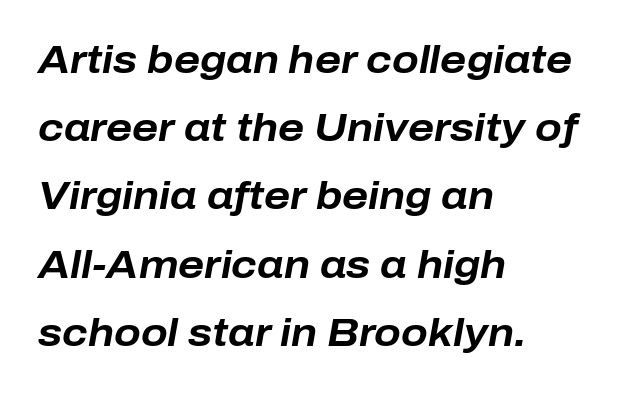
{"italic": "yes", "lean": "right", "slant_degrees": 10, "bold": "yes", "weight": "bold", "width": "normal", "stroke_contrast": "low", "x_height": "medium", "monospaced": "no", "underline": "no", "align": "left", "line_spacing_ratio": 1.75, "letter_spacing": "normal", "letter_spacing_em": 0.0, "glyph_px": 39}
